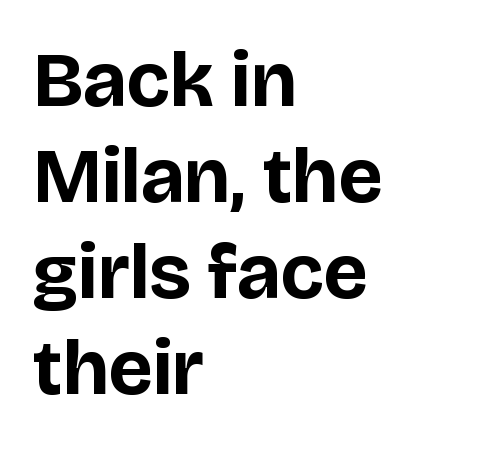
{"serif": "no", "italic": "no", "bold": "yes", "weight": "bold", "width": "normal", "stroke_contrast": "low", "x_height": "large", "monospaced": "no", "underline": "no", "align": "left", "line_spacing_ratio": 1.23, "letter_spacing": "normal", "letter_spacing_em": 0.0, "glyph_px": 78}
